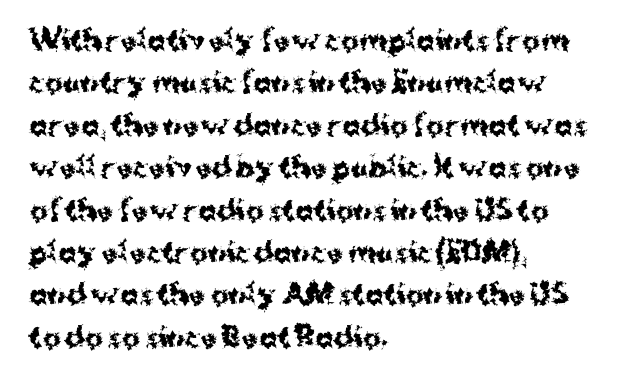
Q: Is the text bold? A: Yes.
Q: Is the text italic (slanted)? A: No, it is upright.
Q: Is the text underlined? A: No.
Q: How is the paragraph aligned? A: Left-aligned.
Q: Is the spacing between letters normal or unusually wide? A: Normal.
Q: Is the spacing between lines tight, normal or loose? A: Normal.
